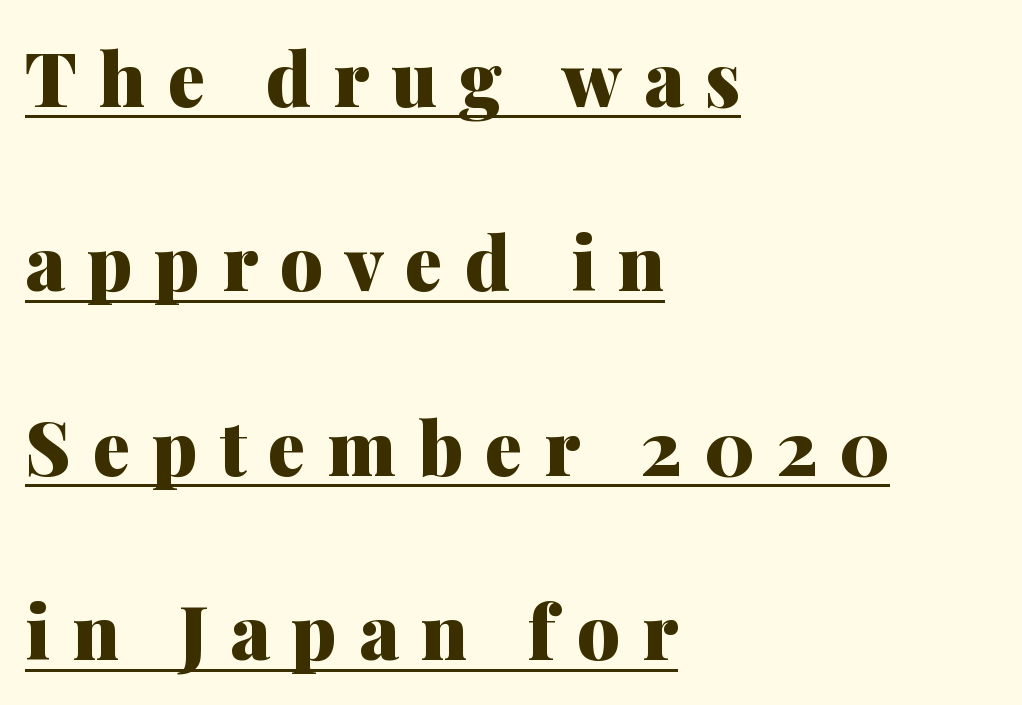
The image shows 75 px heavy serif type, upright; set left-aligned, loose line spacing (2.46x), unusually wide letter spacing (+0.29 em), underlined; medium stroke contrast and a medium x-height.
